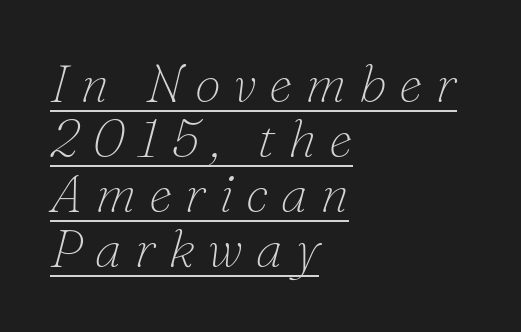
These lines are rendered in a variable-pitch font. A classic flush-left, rag-right setting is used for this passage. To sum up the face: it has serifs. The vertical gap from one line to the next is small.
